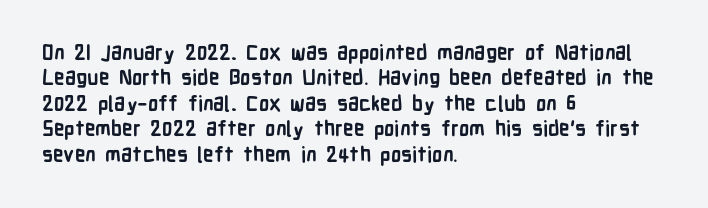
The gaps between neighbouring characters are ordinary and unremarkable. Heavy, bold letterforms. Posture: straight, roman, zero tilt. Caption: multi-line text, flush left, ragged right. Clear beneath every line of the passage.
